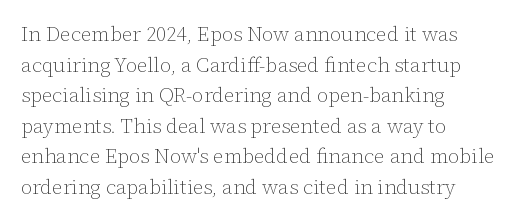
Q: Is the text bold? A: No.
Q: Is the text italic (slanted)? A: No, it is upright.
Q: Is the text underlined? A: No.
Q: How is the paragraph aligned? A: Left-aligned.
Q: Is the spacing between letters normal or unusually wide? A: Normal.
Q: Is the spacing between lines tight, normal or loose? A: Normal.
